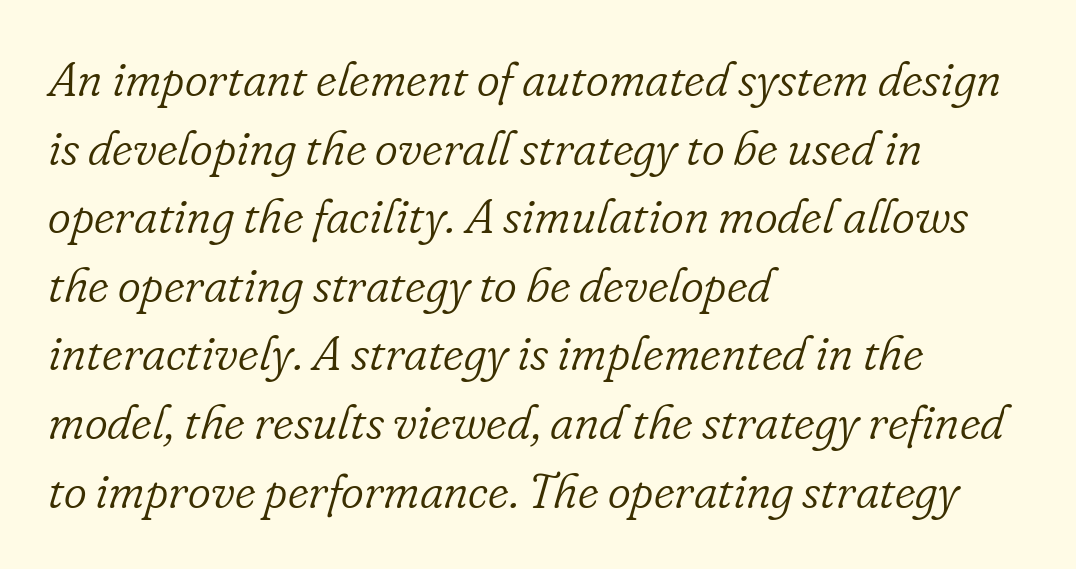
{"serif": "yes", "italic": "yes", "lean": "right", "slant_degrees": 16, "bold": "no", "weight": "light", "width": "normal", "stroke_contrast": "low", "x_height": "small", "monospaced": "no", "underline": "no", "align": "left", "line_spacing": "normal", "line_spacing_ratio": 1.4, "letter_spacing": "normal", "letter_spacing_em": 0.0, "glyph_px": 49}
